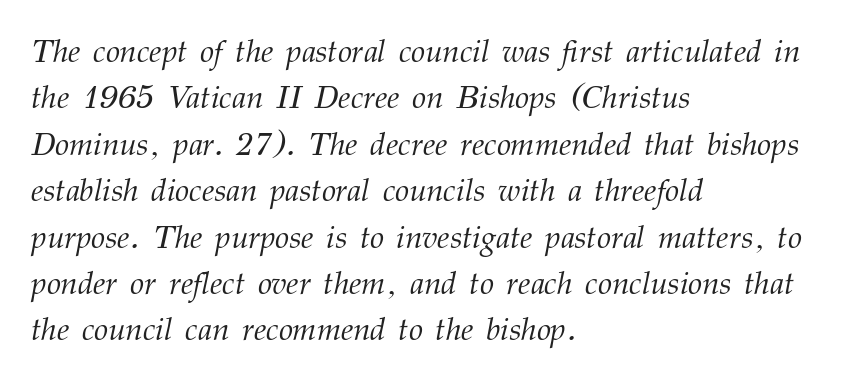
A serif font was chosen for this passage. Each letter keeps its own natural width here, so spacing adapts to shape. The passage shown is not bold in any degree. The text carries the slant typical of an italic or oblique font.
